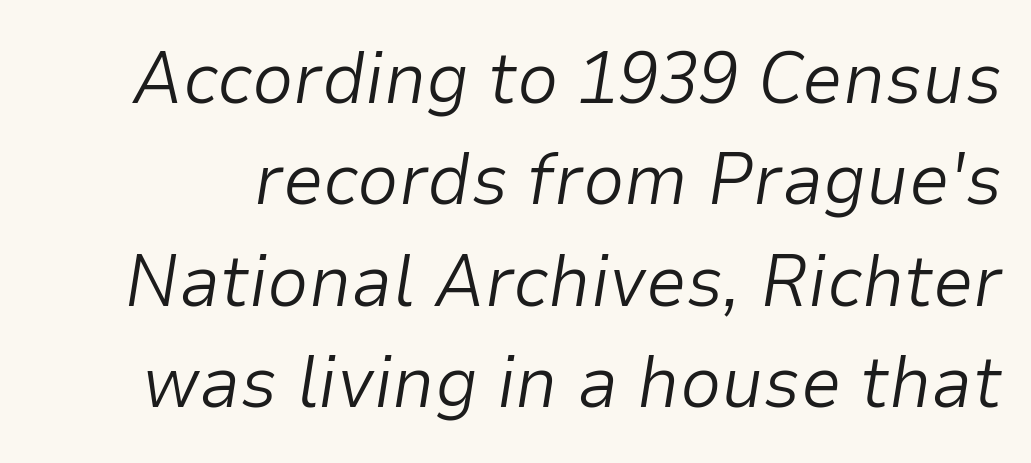
{"italic": "yes", "lean": "right", "slant_degrees": 9, "bold": "no", "weight": "light", "width": "normal", "stroke_contrast": "low", "x_height": "medium", "monospaced": "no", "underline": "no", "line_spacing": "normal", "line_spacing_ratio": 1.39, "letter_spacing": "normal", "letter_spacing_em": 0.0, "glyph_px": 73}
